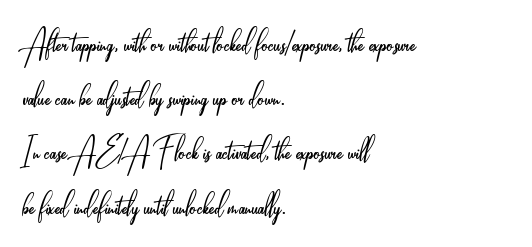
{"serif": "no", "bold": "no", "weight": "light", "width": "condensed", "stroke_contrast": "low", "x_height": "small", "monospaced": "no", "underline": "no", "align": "left", "line_spacing": "normal", "line_spacing_ratio": 1.39, "letter_spacing": "normal", "letter_spacing_em": 0.0, "glyph_px": 39}
